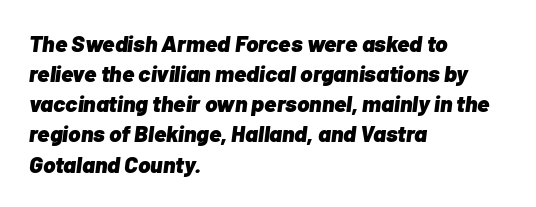
Any mark beneath the type? The region is blank. Is the type slanted? Yes — the strokes lean at a clear angle. The space between consecutive lines is moderate. Alignment: flush left. A typesetter would call this zero additional tracking. The passage shown is emphatically bold.
